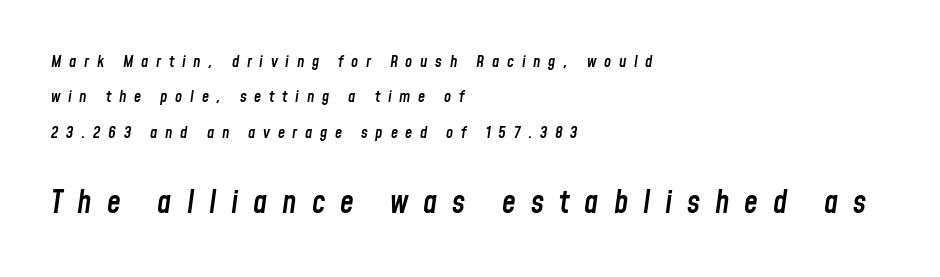
{"italic": "yes", "lean": "right", "slant_degrees": 8, "bold": "semi", "weight": "semibold", "width": "condensed", "stroke_contrast": "low", "x_height": "medium", "monospaced": "no", "underline": "no", "align": "left", "line_spacing": "loose", "line_spacing_ratio": 2.21, "letter_spacing": "wide", "letter_spacing_em": 0.48, "larger_block": "second", "size_ratio": 1.94, "glyph_px": 31}
